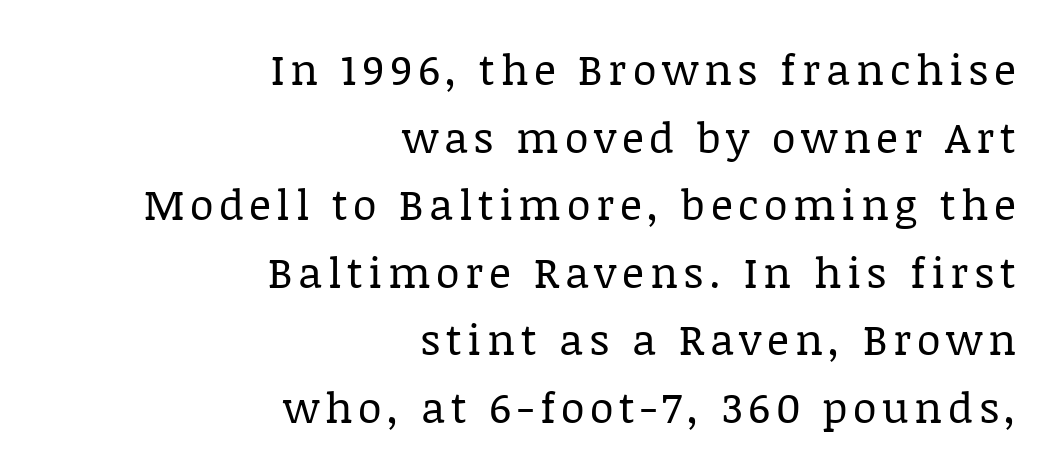
The image shows 43 px regular-weight serif type, upright; set right-aligned, normal line spacing (1.57x), not underlined; low stroke contrast and a large x-height.
